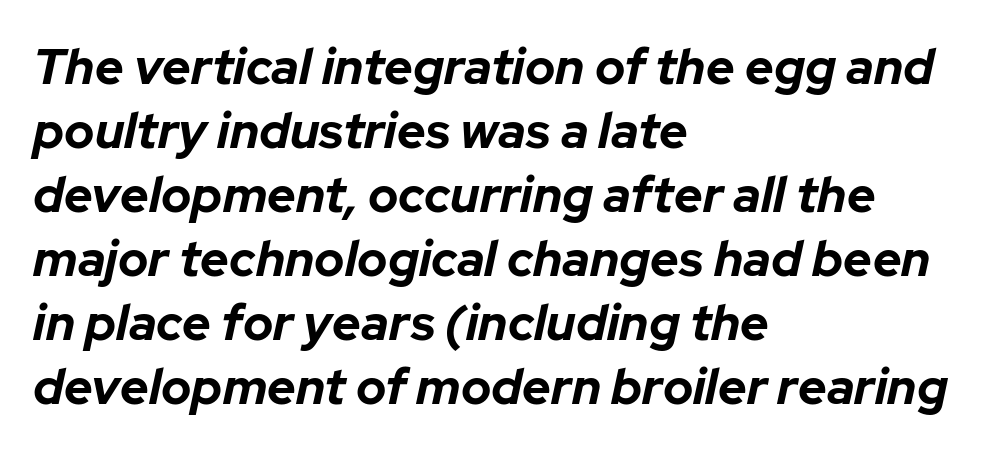
Each row of text sits above clean, open space. What's the leading like? Ordinary, nothing unusual. An italicized treatment has been applied to the whole sample. Spacing between characters is what you'd get straight out of the box. Every row of glyphs begins at an identical x-position on the left.
